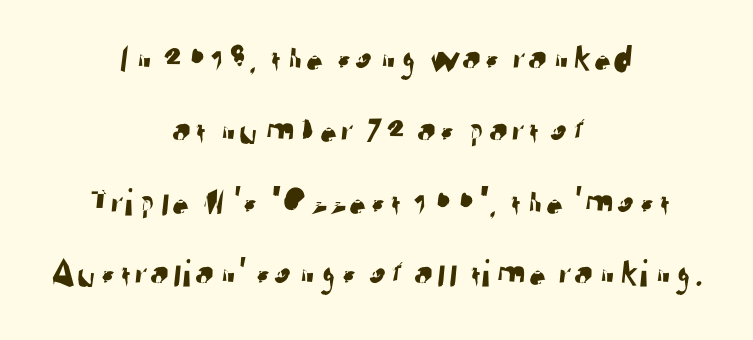
Letter spacing: default. Does the copy run flush right? No — it is centered line by line. Is this a fixed-width face? No — the glyphs have proportional, varying widths. Check under the words: just untouched page.
